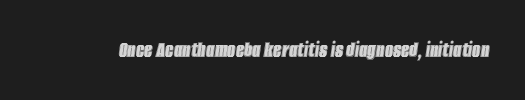
The image shows 23 px text type, italic (leaning right); set normal letter spacing, not underlined.
